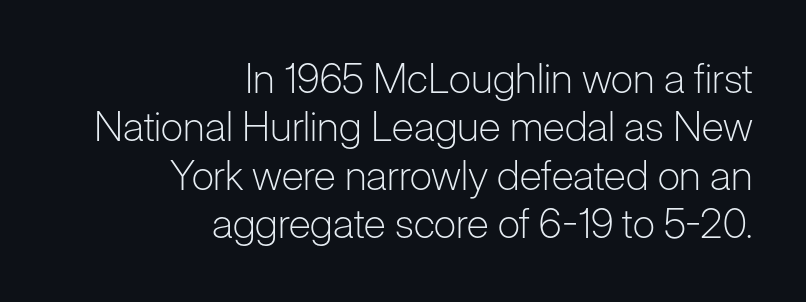
Q: Is the text bold? A: No.
Q: Is the text italic (slanted)? A: No, it is upright.
Q: Is the typeface a serif or a sans-serif typeface? A: Sans-serif.
Q: Is the text underlined? A: No.
Q: How is the paragraph aligned? A: Right-aligned.
Q: Is the spacing between letters normal or unusually wide? A: Normal.
Q: Width (condensed, normal, or wide)? A: Normal.
Q: Stroke contrast? A: Low.
Q: x-height? A: Medium.
Q: Monospaced? A: No.
